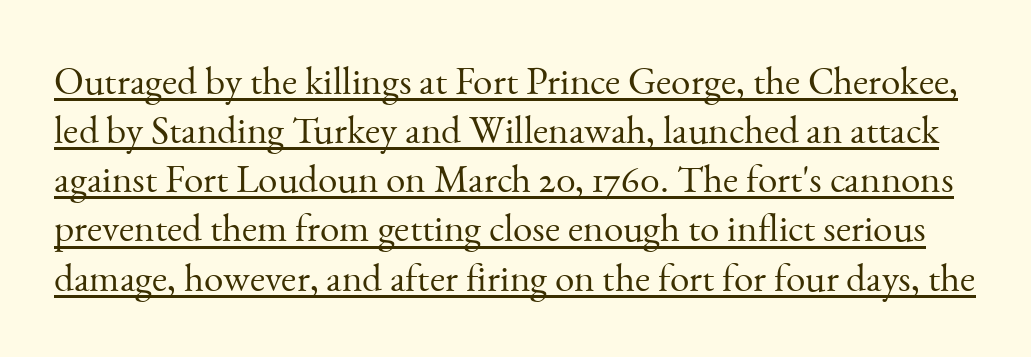
The designer went with a serif here, giving each stem small feet. The space between consecutive lines is moderate. Proportional: the letters do not fall into vertical columns. The specimen includes a rule beneath the text block's lines. This is roman type, the default non-slanted kind.
